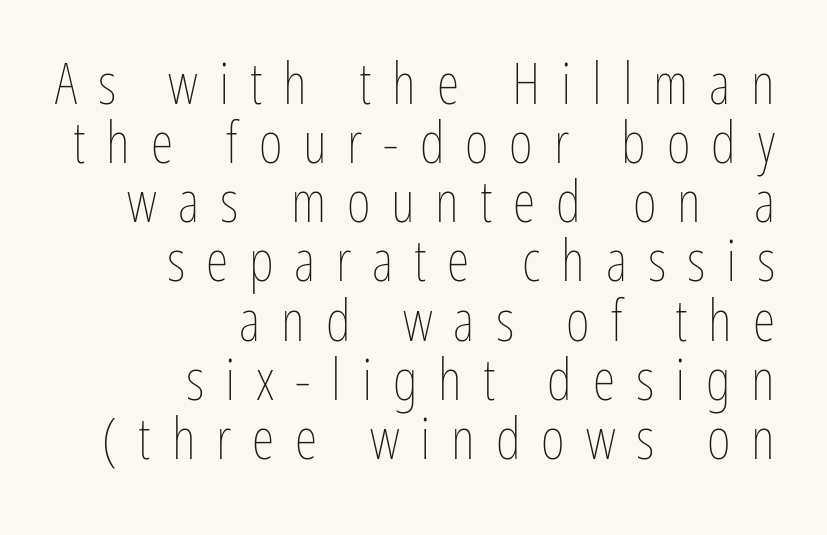
Characters follow at a spacing far wider than the type designer built in. The rendering uses a small line-height, squeezing the rows. Quick note: underline off. This is the regular roman posture of the typeface. The strokes carry an ordinary text weight at most. Spacing verdict: proportional, widths tailored to each character.
